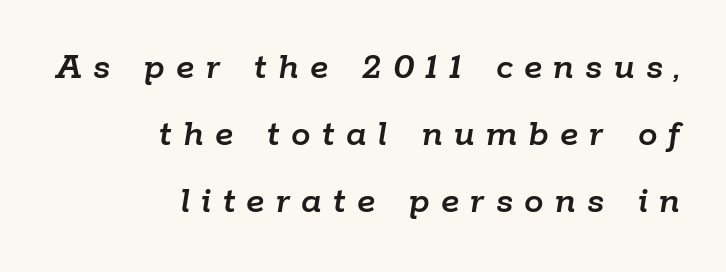
{"italic": "yes", "lean": "right", "slant_degrees": 9, "width": "normal", "stroke_contrast": "low", "x_height": "medium", "monospaced": "no", "underline": "no", "align": "right", "line_spacing_ratio": 1.72, "letter_spacing": "wide", "letter_spacing_em": 0.29, "glyph_px": 39}
